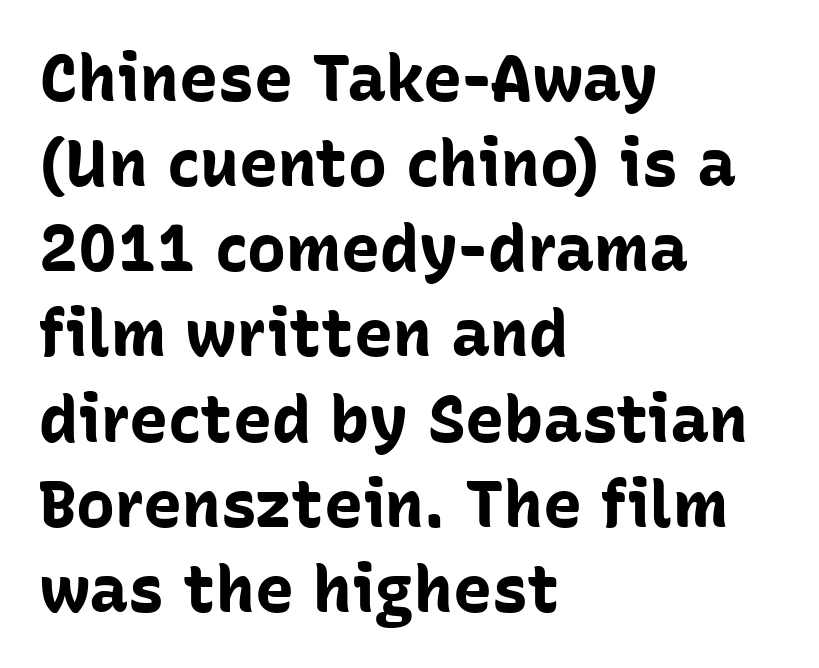
{"serif": "no", "italic": "no", "bold": "yes", "weight": "bold", "width": "normal", "stroke_contrast": "low", "x_height": "medium", "monospaced": "no", "underline": "no", "align": "left", "line_spacing": "normal", "line_spacing_ratio": 1.31, "letter_spacing": "normal", "letter_spacing_em": 0.0, "glyph_px": 65}
